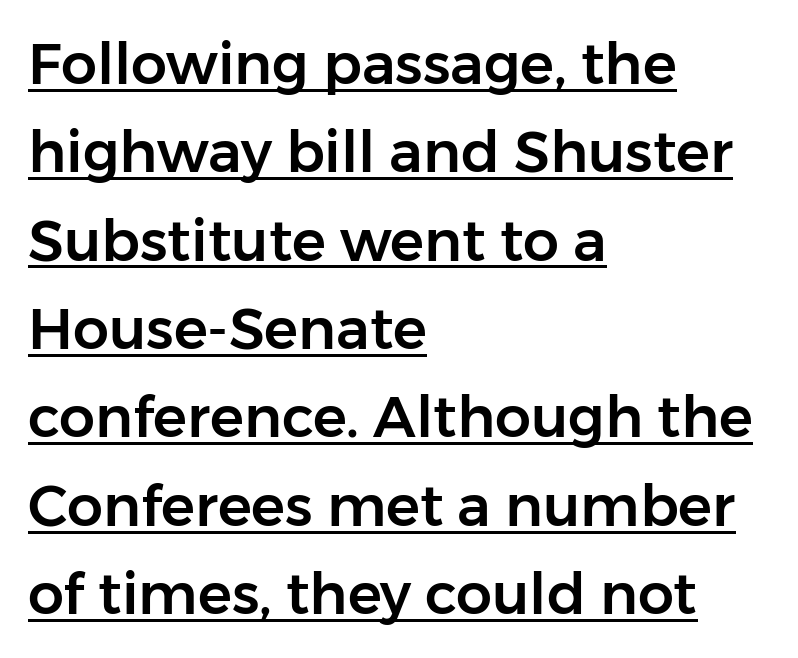
The image shows 57 px sans-serif type, upright; set left-aligned, normal line spacing (1.55x), normal letter spacing, underlined; low stroke contrast and a medium x-height.
